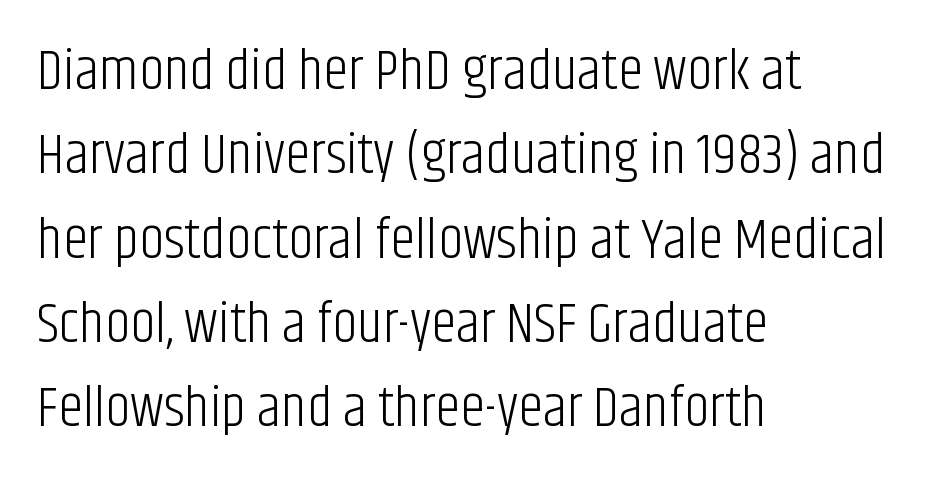
Q: Is the text bold? A: No.
Q: Is the text italic (slanted)? A: No, it is upright.
Q: Is the typeface a serif or a sans-serif typeface? A: Sans-serif.
Q: Is the text underlined? A: No.
Q: How is the paragraph aligned? A: Left-aligned.
Q: Is the spacing between letters normal or unusually wide? A: Normal.
Q: Is the spacing between lines tight, normal or loose? A: Normal.
Q: Width (condensed, normal, or wide)? A: Condensed.
Q: Stroke contrast? A: Low.
Q: x-height? A: Large.
Q: Monospaced? A: No.
